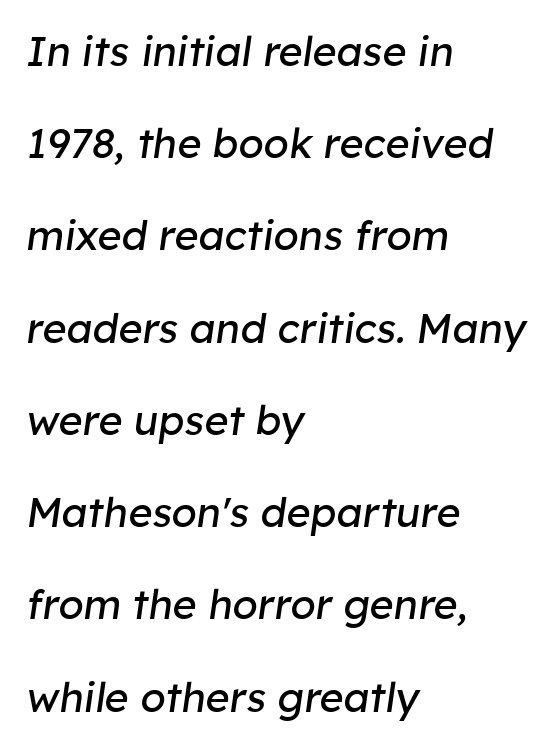
The image shows 41 px regular-weight type, italic (leaning right); set left-aligned, loose line spacing (2.25x), normal letter spacing, not underlined; low stroke contrast and a medium x-height.
